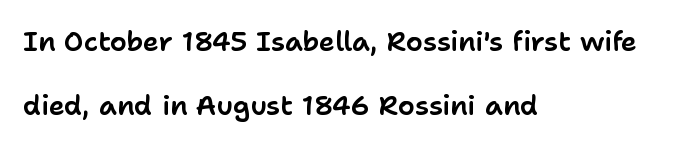
Q: Is the text italic (slanted)? A: No, it is upright.
Q: Is the text underlined? A: No.
Q: How is the paragraph aligned? A: Left-aligned.
Q: Is the spacing between letters normal or unusually wide? A: Normal.
Q: Is the spacing between lines tight, normal or loose? A: Loose.
